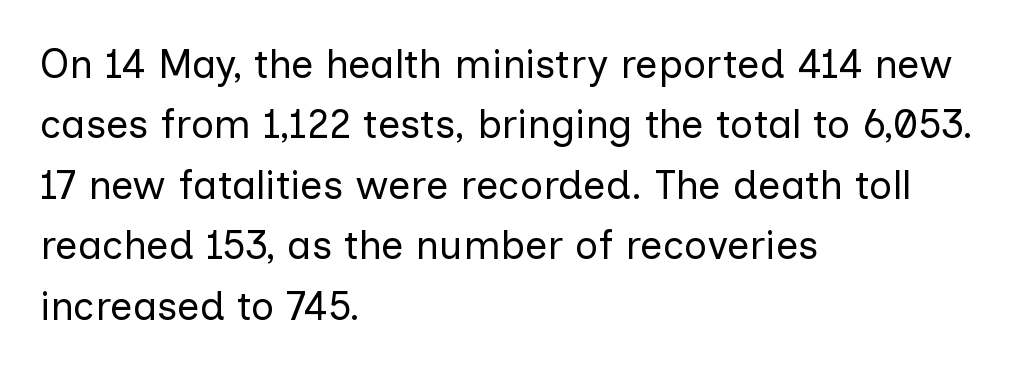
Q: Is the text bold? A: No.
Q: Is the text italic (slanted)? A: No, it is upright.
Q: Is the typeface a serif or a sans-serif typeface? A: Sans-serif.
Q: Is the text underlined? A: No.
Q: How is the paragraph aligned? A: Left-aligned.
Q: Is the spacing between letters normal or unusually wide? A: Normal.
Q: Is the spacing between lines tight, normal or loose? A: Normal.
Q: Width (condensed, normal, or wide)? A: Normal.
Q: Stroke contrast? A: Low.
Q: x-height? A: Medium.
Q: Monospaced? A: No.
